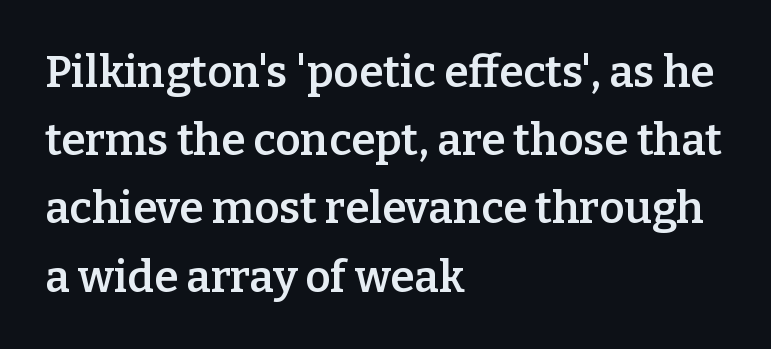
{"serif": "yes", "italic": "no", "bold": "semi", "weight": "semibold", "width": "normal", "stroke_contrast": "low", "x_height": "medium", "monospaced": "no", "underline": "no", "align": "left", "line_spacing": "normal", "line_spacing_ratio": 1.55, "letter_spacing": "normal", "letter_spacing_em": 0.0, "glyph_px": 44}
